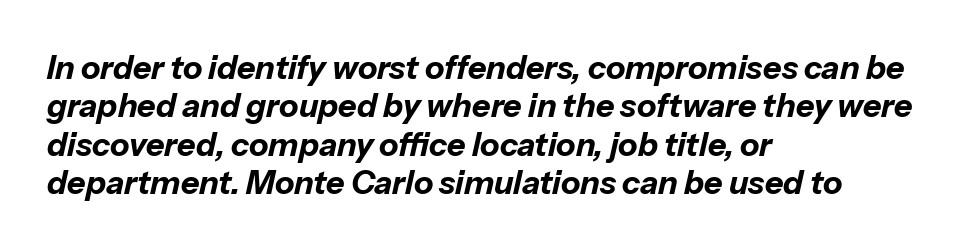
{"italic": "yes", "lean": "right", "slant_degrees": 13, "bold": "yes", "weight": "bold", "width": "normal", "stroke_contrast": "low", "x_height": "medium", "monospaced": "no", "underline": "no", "align": "left", "line_spacing_ratio": 1.2, "letter_spacing": "normal", "letter_spacing_em": 0.0, "glyph_px": 32}
